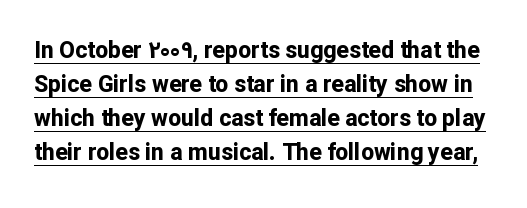
{"italic": "no", "bold": "yes", "underline": "yes", "line_spacing": "normal", "line_spacing_ratio": 1.48, "letter_spacing": "normal", "letter_spacing_em": 0.0, "glyph_px": 23}
